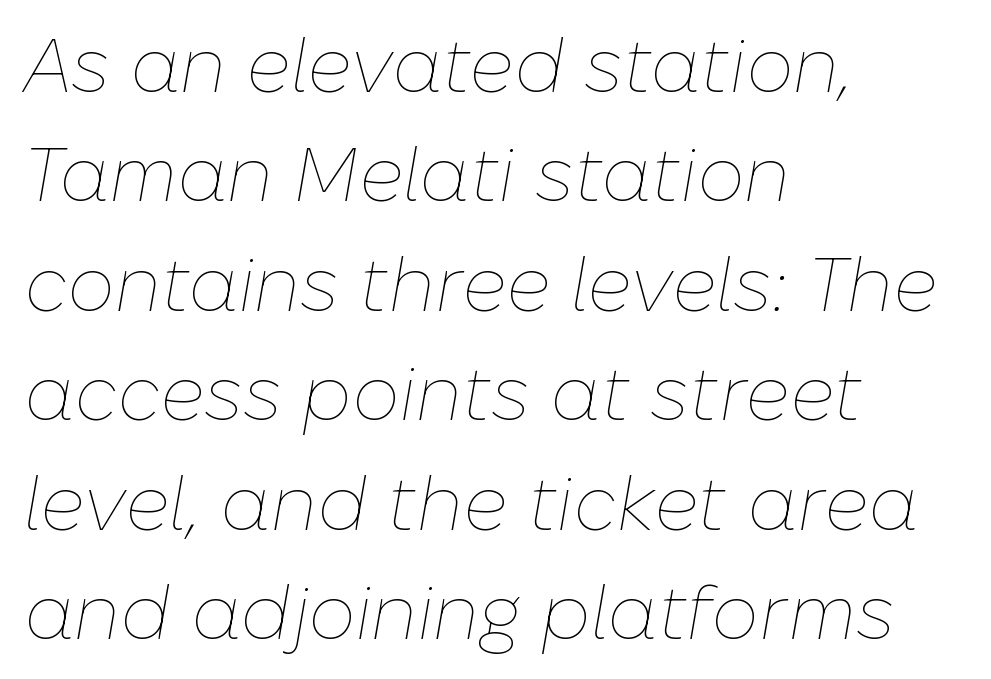
Letters have the restrained weight of plain body copy at most. Descender tails drop into unmarked territory. Do the characters align in a grid? No, the font is proportional. The compositor pushed each line to the left boundary. Between one letter and the next there's only the usual sliver of space.
